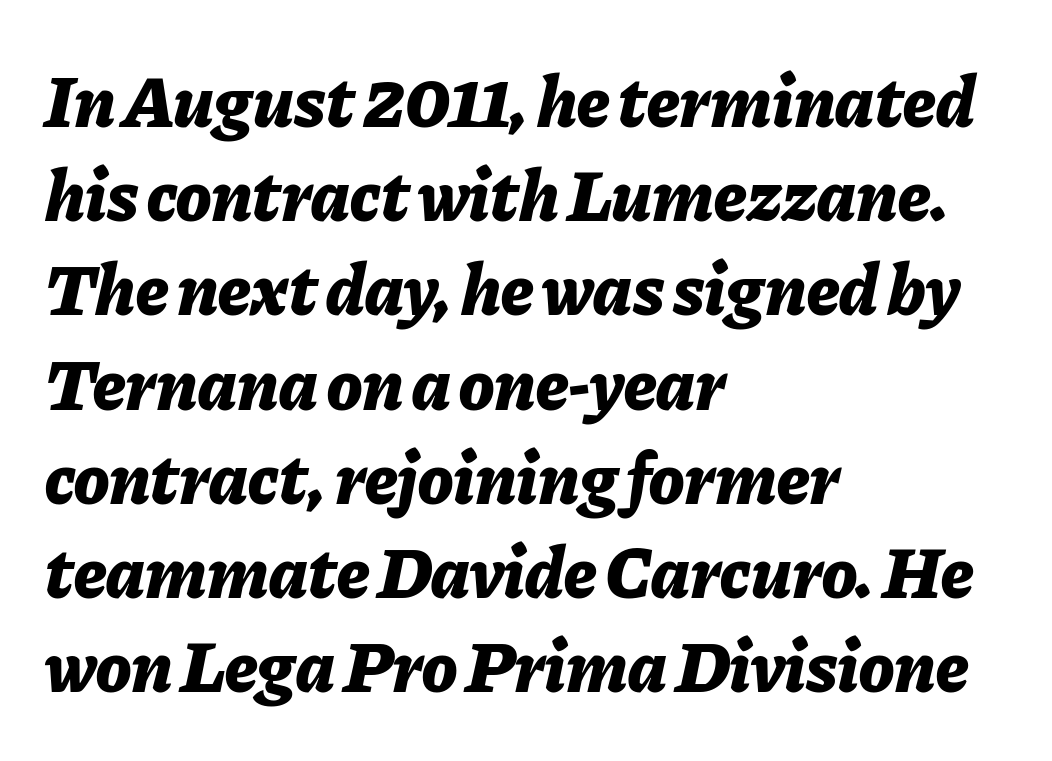
Q: Is the text bold? A: Yes.
Q: Is the text italic (slanted)? A: Yes, it leans right by about 11 degrees.
Q: Is the text underlined? A: No.
Q: How is the paragraph aligned? A: Left-aligned.
Q: Is the spacing between letters normal or unusually wide? A: Normal.
Q: Is the spacing between lines tight, normal or loose? A: Normal.
Q: Width (condensed, normal, or wide)? A: Normal.
Q: Stroke contrast? A: Low.
Q: x-height? A: Medium.
Q: Monospaced? A: No.
